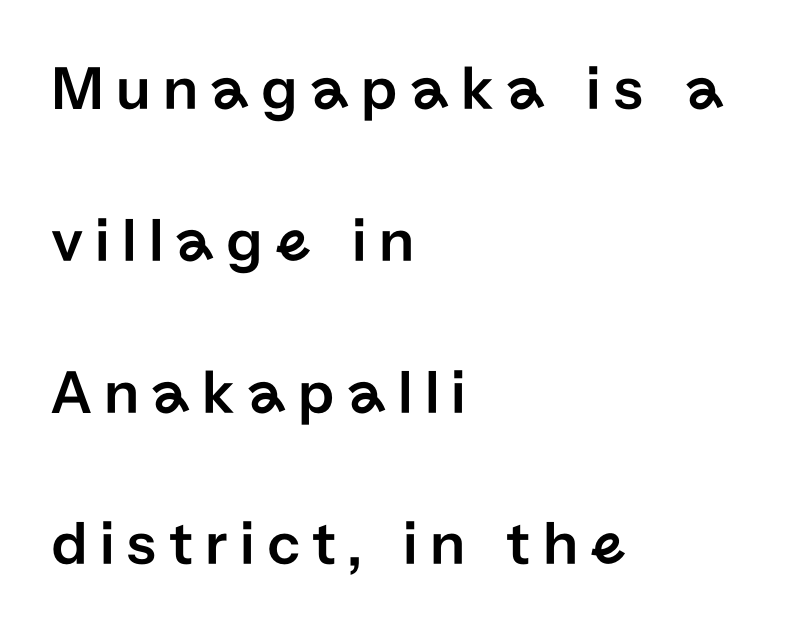
{"serif": "no", "italic": "no", "width": "normal", "stroke_contrast": "low", "x_height": "medium", "monospaced": "no", "underline": "no", "align": "left", "line_spacing": "loose", "line_spacing_ratio": 2.41, "glyph_px": 63}
